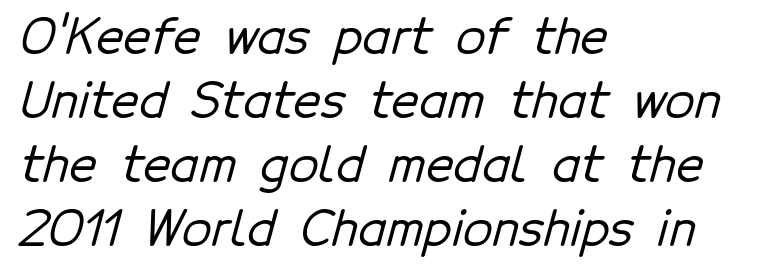
Q: Is the typeface a serif or a sans-serif typeface? A: Sans-serif.
Q: Is the text underlined? A: No.
Q: How is the paragraph aligned? A: Left-aligned.
Q: Is the spacing between letters normal or unusually wide? A: Normal.
Q: Is the spacing between lines tight, normal or loose? A: Normal.
Q: Width (condensed, normal, or wide)? A: Normal.
Q: Stroke contrast? A: Low.
Q: x-height? A: Medium.
Q: Monospaced? A: No.
